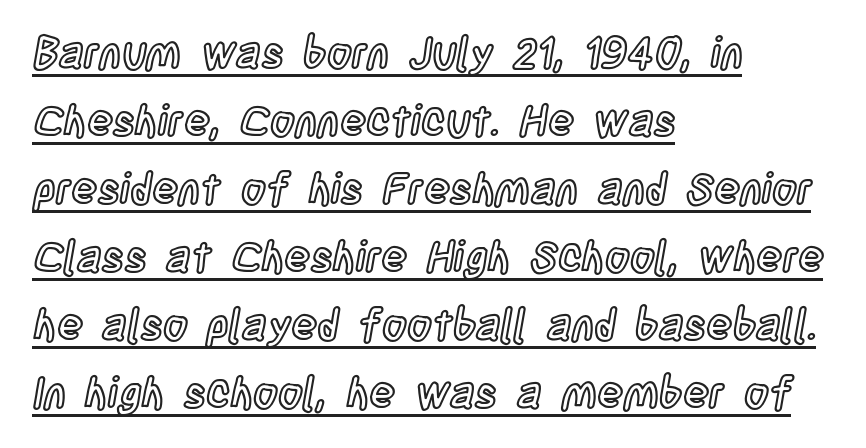
{"width": "condensed", "x_height": "large", "monospaced": "no", "underline": "yes", "align": "left", "line_spacing": "normal", "line_spacing_ratio": 1.58, "letter_spacing": "normal", "letter_spacing_em": 0.0, "glyph_px": 43}
